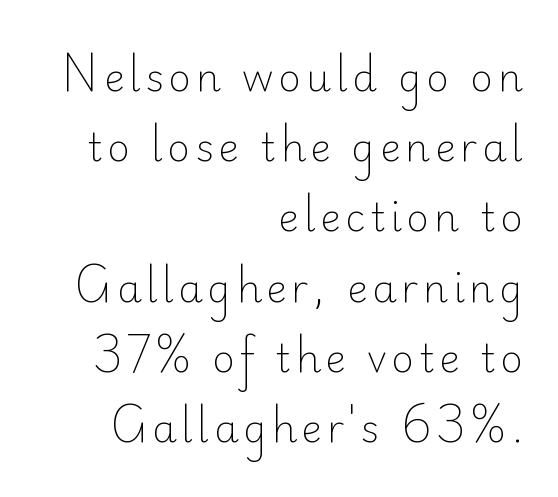
Q: Is the text bold? A: No.
Q: Is the text italic (slanted)? A: No, it is upright.
Q: Is the typeface a serif or a sans-serif typeface? A: Sans-serif.
Q: Is the text underlined? A: No.
Q: How is the paragraph aligned? A: Right-aligned.
Q: Width (condensed, normal, or wide)? A: Normal.
Q: Stroke contrast? A: Low.
Q: x-height? A: Small.
Q: Monospaced? A: No.
